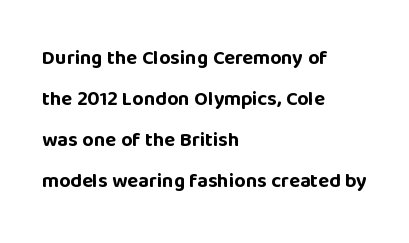
{"italic": "no", "bold": "yes", "underline": "no", "align": "left", "line_spacing": "loose", "line_spacing_ratio": 2.05, "letter_spacing": "normal", "letter_spacing_em": 0.0, "glyph_px": 20}
